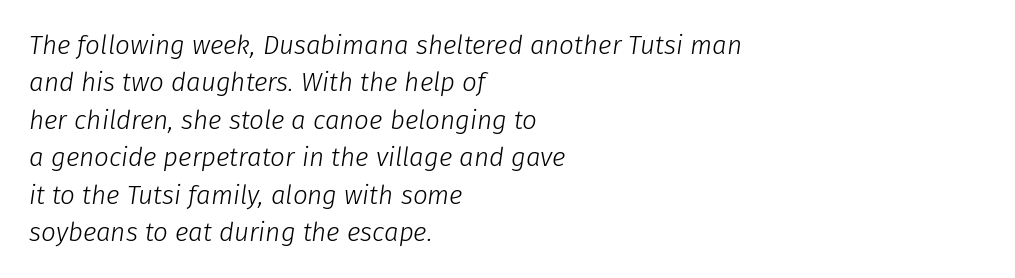
{"italic": "yes", "lean": "right", "slant_degrees": 8, "bold": "no", "underline": "no", "align": "left", "line_spacing": "normal", "line_spacing_ratio": 1.44, "letter_spacing": "normal", "letter_spacing_em": 0.0, "glyph_px": 26}
